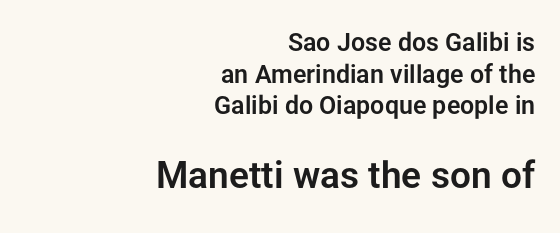
Q: Is the text italic (slanted)? A: No, it is upright.
Q: Is the typeface a serif or a sans-serif typeface? A: Sans-serif.
Q: Is the text underlined? A: No.
Q: How is the paragraph aligned? A: Right-aligned.
Q: Is the spacing between letters normal or unusually wide? A: Normal.
Q: Is the spacing between lines tight, normal or loose? A: Normal.
Q: Which block of text is set in a larger size, the first (top) or the second (bottom)? A: The second (bottom) one.
Q: Width (condensed, normal, or wide)? A: Normal.
Q: Stroke contrast? A: Low.
Q: x-height? A: Medium.
Q: Monospaced? A: No.
